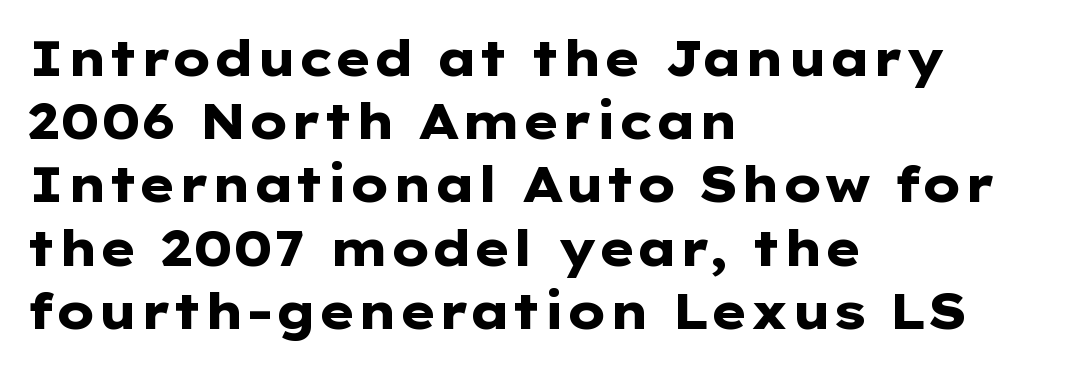
{"serif": "no", "italic": "no", "bold": "yes", "weight": "heavy", "width": "wide", "stroke_contrast": "low", "x_height": "medium", "monospaced": "no", "underline": "no", "align": "left", "line_spacing": "normal", "line_spacing_ratio": 1.29, "letter_spacing": "normal", "letter_spacing_em": 0.0, "glyph_px": 49}
